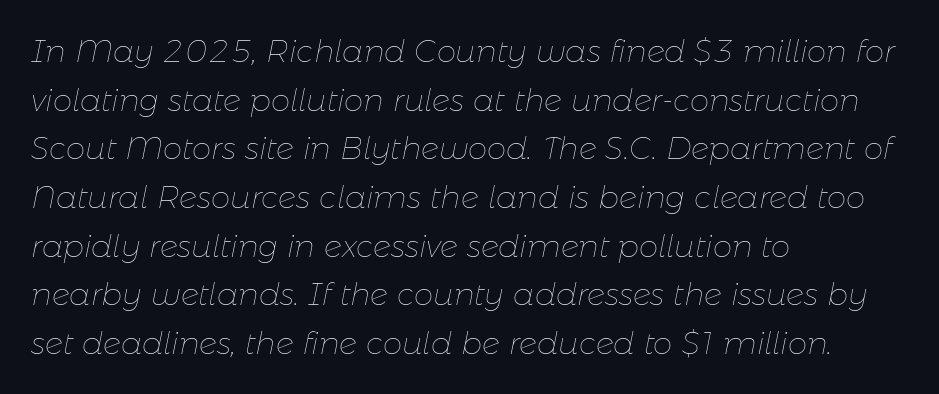
Q: Is the text bold? A: No.
Q: Is the text italic (slanted)? A: Yes, it leans right by about 11 degrees.
Q: Is the text underlined? A: No.
Q: How is the paragraph aligned? A: Left-aligned.
Q: Is the spacing between letters normal or unusually wide? A: Normal.
Q: Is the spacing between lines tight, normal or loose? A: Normal.
Q: Width (condensed, normal, or wide)? A: Normal.
Q: Stroke contrast? A: Low.
Q: x-height? A: Medium.
Q: Monospaced? A: No.
